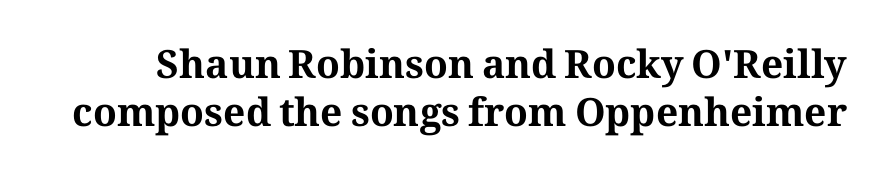
{"serif": "yes", "italic": "no", "bold": "yes", "weight": "bold", "width": "normal", "stroke_contrast": "medium", "x_height": "medium", "monospaced": "no", "underline": "no", "line_spacing_ratio": 1.23, "letter_spacing": "normal", "letter_spacing_em": 0.0, "glyph_px": 39}
